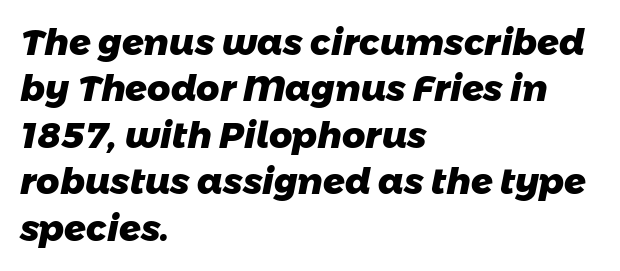
The image shows 36 px heavy sans-serif type; set left-aligned, normal line spacing (1.29x), normal letter spacing, not underlined; low stroke contrast and a medium x-height.
